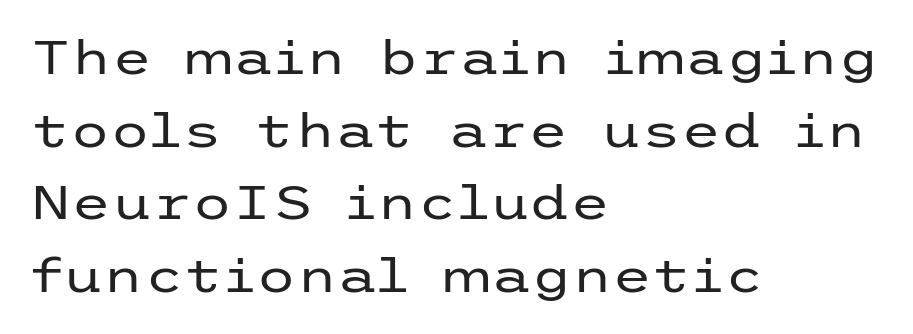
{"serif": "no", "italic": "no", "bold": "no", "weight": "regular", "width": "wide", "stroke_contrast": "low", "x_height": "medium", "underline": "no", "align": "left", "line_spacing": "normal", "line_spacing_ratio": 1.58, "letter_spacing": "normal", "letter_spacing_em": 0.0, "glyph_px": 46}
